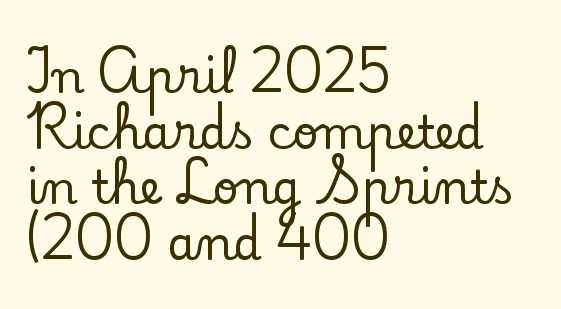
Line starts are locked; line ends wander. Every character sits straight up, as roman type does. The rendering shows small feet on the letterforms — a serif design. The baseline area is clear. Observe the ordinary spacing: letters are neighbours, not strangers.
